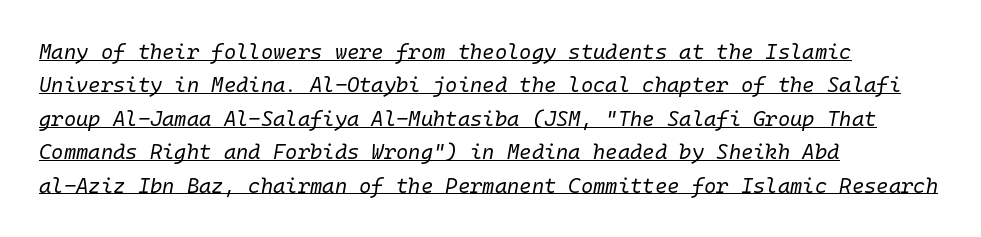
No extra tracking has been applied to these lines. Honestly, the underline is the first thing you notice here. Does the copy run flush right? No — it runs flush left. The face used here has a pronounced slope to its letters. Weight: not bold — regular or lighter. Rows of type keep a routine distance in the vertical direction.
